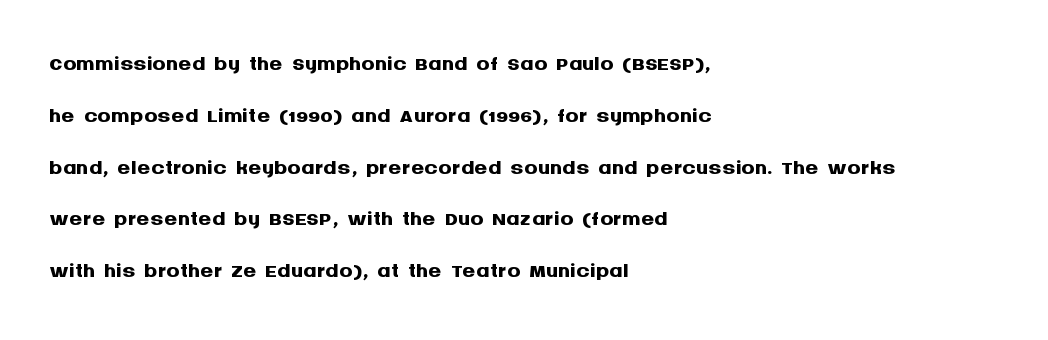
Q: Is the text bold? A: Yes.
Q: Is the text italic (slanted)? A: No, it is upright.
Q: Is the typeface a serif or a sans-serif typeface? A: Sans-serif.
Q: Is the text underlined? A: No.
Q: How is the paragraph aligned? A: Left-aligned.
Q: Is the spacing between letters normal or unusually wide? A: Normal.
Q: Is the spacing between lines tight, normal or loose? A: Normal.
Q: Width (condensed, normal, or wide)? A: Normal.
Q: Stroke contrast? A: Medium.
Q: x-height? A: Large.
Q: Monospaced? A: No.
